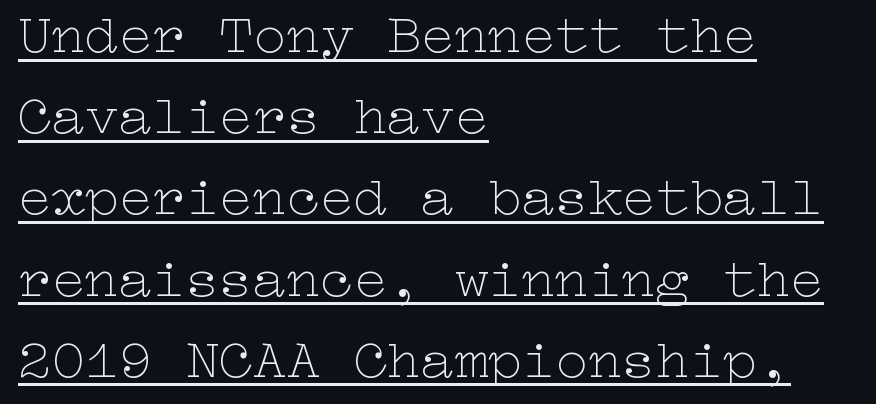
The image shows 56 px thin, wide type, upright; set left-aligned, normal line spacing (1.45x), normal letter spacing, underlined; low stroke contrast and a medium x-height.
